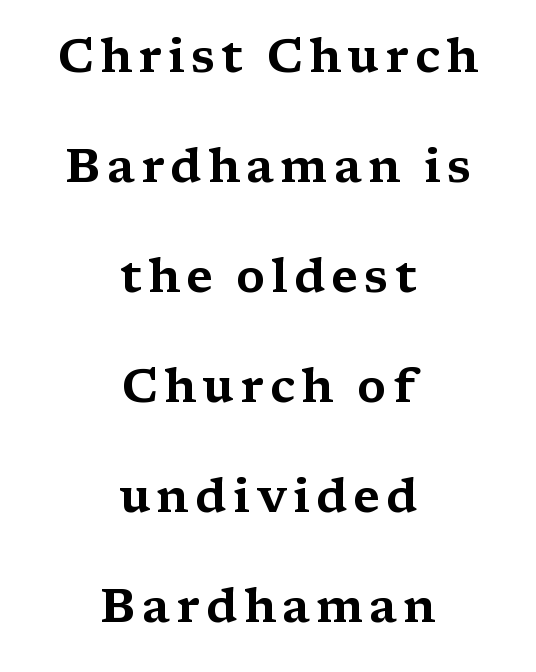
Q: Is the text italic (slanted)? A: No, it is upright.
Q: Is the typeface a serif or a sans-serif typeface? A: Serif.
Q: Is the text underlined? A: No.
Q: How is the paragraph aligned? A: Centered.
Q: Is the spacing between lines tight, normal or loose? A: Loose.
Q: Width (condensed, normal, or wide)? A: Wide.
Q: Stroke contrast? A: Medium.
Q: x-height? A: Medium.
Q: Monospaced? A: No.
